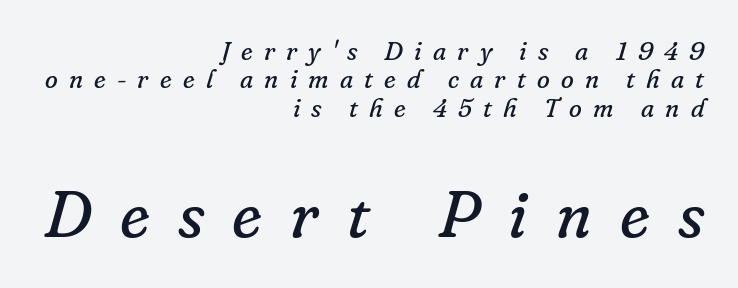
Each row of text sits above clean, open space. Does the type have serifs? Yes, each stem ends in a small foot. The space between consecutive lines is stingy. Character widths vary here, with narrow letters taking less room than wide ones. The face looks like a standard text weight, possibly lighter. The letters are slanted; this is an italic face.
